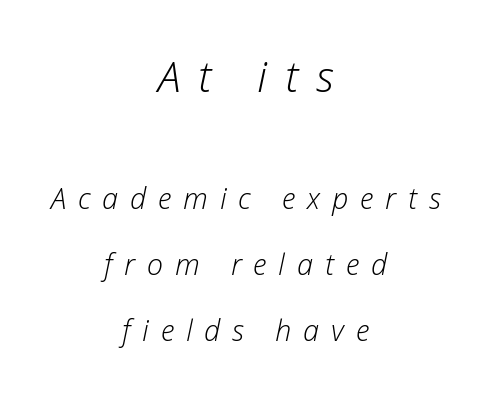
Visually the block forms a symmetrical silhouette, jagged on both flanks. The block sitting higher on the canvas is the one with enlarged characters. The letters are slanted; this is an italic face. You could not count columns in this text — the font is proportionally spaced.
